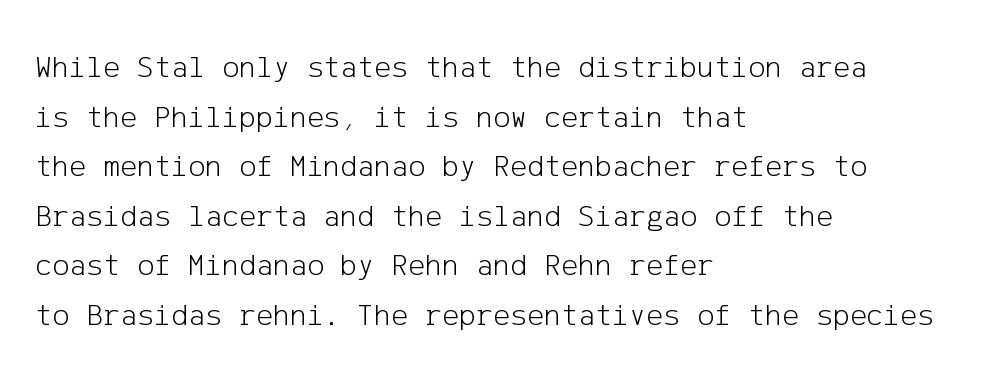
What stands out about the letter spacing? Nothing — it is the standard amount. A normal amount of white space separates one row of letters from the next. No letter is thick-stroked: the sample isn't bold. Regarding serifs, this sample does without them.
